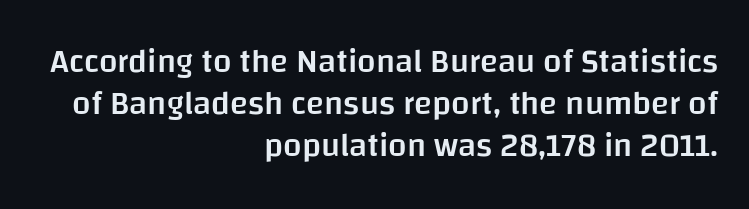
Only glyphs here, with clear space below each row. These words are printed semibold, heavier than regular yet not bold. Students, observe: this is what conventionally led text looks like. Here the designer chose a conventional face with non-uniform glyph widths. This rendering uses right alignment, leaving the left contour irregular. These lines were composed using upright roman letters.
